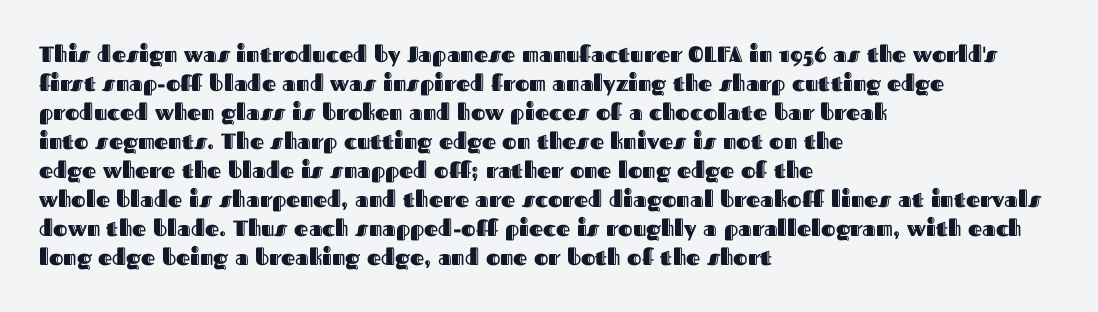
Q: Is the text italic (slanted)? A: No, it is upright.
Q: Is the text underlined? A: No.
Q: How is the paragraph aligned? A: Left-aligned.
Q: Is the spacing between letters normal or unusually wide? A: Normal.
Q: Is the spacing between lines tight, normal or loose? A: Normal.
